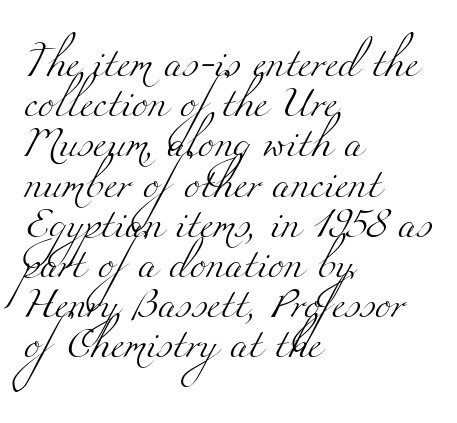
The characters are drawn with everyday or finer stroke widths. A typesetter would call this proportional, since set widths differ per character. Caption: standard tracking, unaltered. In terms of leading, this rendering sits right in the middle. The paragraph has a hard left edge and a soft right edge.
